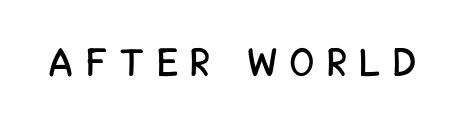
Q: Is the text italic (slanted)? A: No, it is upright.
Q: Is the typeface a serif or a sans-serif typeface? A: Sans-serif.
Q: Is the text underlined? A: No.
Q: Is the spacing between letters normal or unusually wide? A: Unusually wide.
Q: Width (condensed, normal, or wide)? A: Condensed.
Q: Stroke contrast? A: Low.
Q: x-height? A: Large.
Q: Monospaced? A: No.
